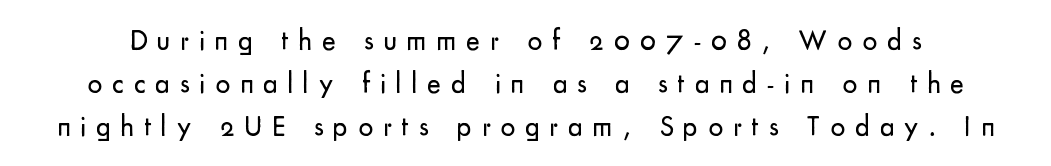
{"serif": "no", "italic": "no", "bold": "no", "weight": "regular", "width": "normal", "stroke_contrast": "low", "x_height": "small", "monospaced": "no", "underline": "no", "line_spacing": "normal", "line_spacing_ratio": 1.48, "letter_spacing": "wide", "letter_spacing_em": 0.34, "glyph_px": 29}
